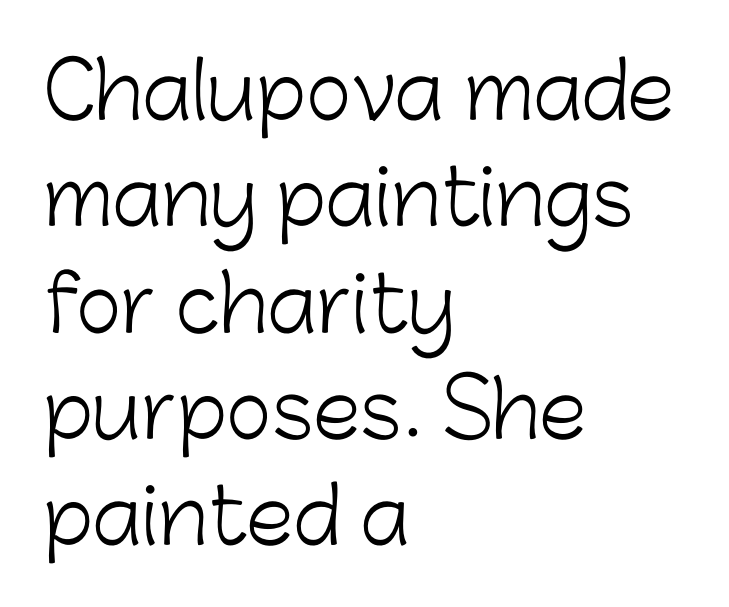
{"serif": "no", "italic": "no", "bold": "no", "weight": "light", "width": "normal", "stroke_contrast": "low", "x_height": "medium", "monospaced": "no", "underline": "no", "align": "left", "line_spacing": "normal", "line_spacing_ratio": 1.38, "letter_spacing": "normal", "letter_spacing_em": 0.0, "glyph_px": 77}
